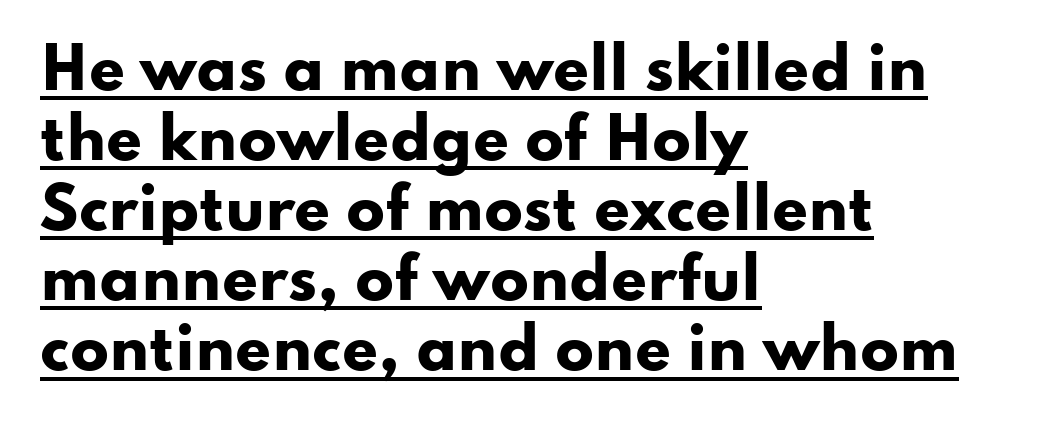
Q: Is the text bold? A: Yes.
Q: Is the text italic (slanted)? A: No, it is upright.
Q: Is the typeface a serif or a sans-serif typeface? A: Sans-serif.
Q: Is the text underlined? A: Yes.
Q: How is the paragraph aligned? A: Left-aligned.
Q: Is the spacing between letters normal or unusually wide? A: Normal.
Q: Width (condensed, normal, or wide)? A: Wide.
Q: Stroke contrast? A: Low.
Q: x-height? A: Small.
Q: Monospaced? A: No.
